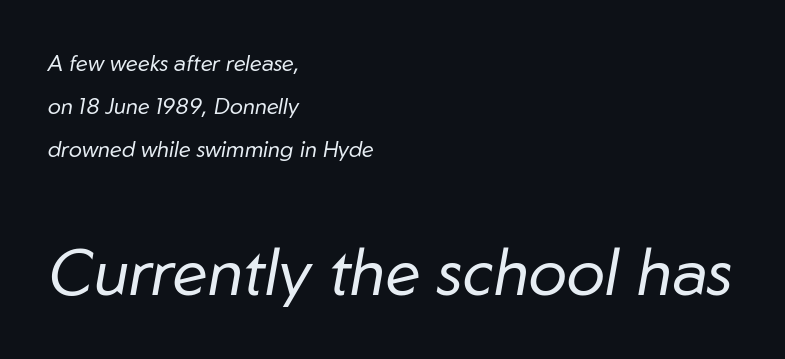
The image shows 65 px regular-weight type, italic (leaning right); set left-aligned, loose line spacing (1.95x), normal letter spacing, not underlined; the second (bottom) block is 2.95x larger; low stroke contrast and a medium x-height.
